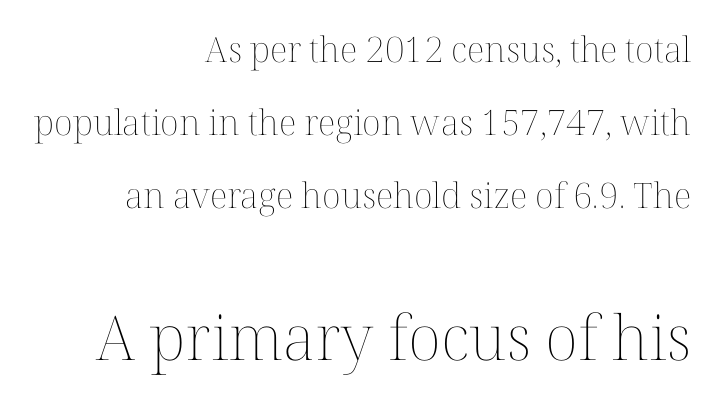
Leading: increased. Right-aligned paragraph, ragged on the left. Italic? Not at all — the glyphs are vertical. The characters are drawn with everyday or finer stroke widths. Words appear dense and cohesive because spacing is normal.
